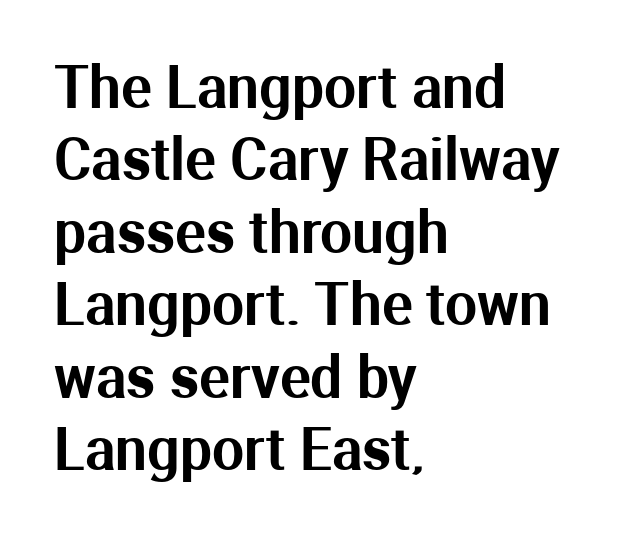
Words float on clear page, feet unadorned. I'd call this a sans setting — the letters go barefoot. A normal amount of white space separates one row of letters from the next. The letters stand straight up with perfectly vertical stems. Left-aligned paragraph, ragged on the right.
